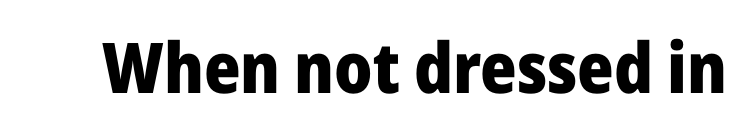
The image shows 70 px heavy sans-serif type, upright; set normal letter spacing, not underlined; low stroke contrast and a medium x-height.
